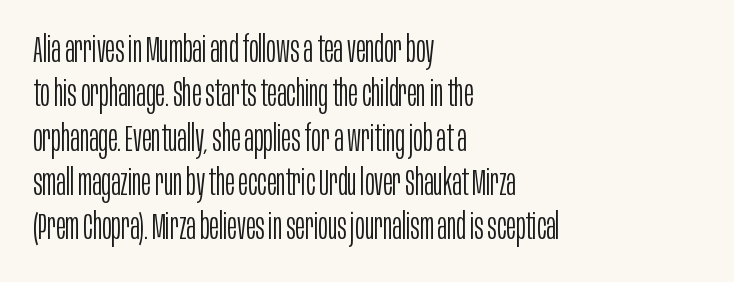
{"serif": "no", "italic": "no", "bold": "no", "weight": "light", "width": "condensed", "stroke_contrast": "low", "x_height": "large", "monospaced": "no", "underline": "no", "align": "left", "line_spacing_ratio": 1.23, "letter_spacing": "normal", "letter_spacing_em": 0.0, "glyph_px": 36}
